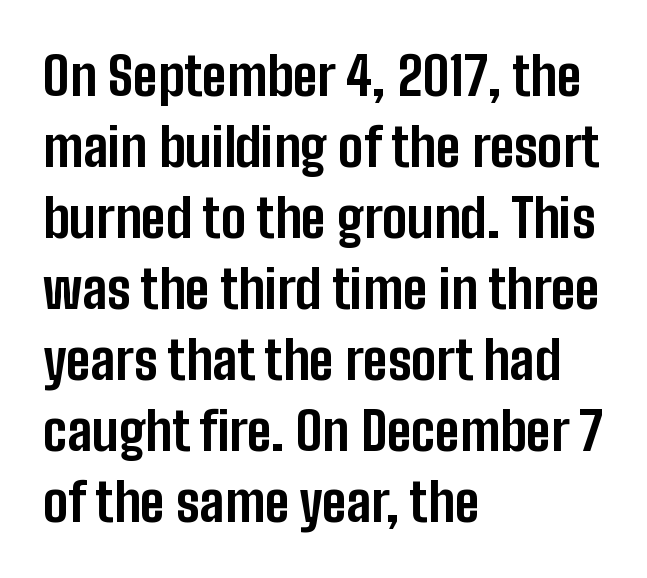
The designer went with a sans here, leaving each stem footless. Quick note: not italic, upright. This is heavy type, rendered in bold. Leftover space on each line is placed entirely after the last word.
